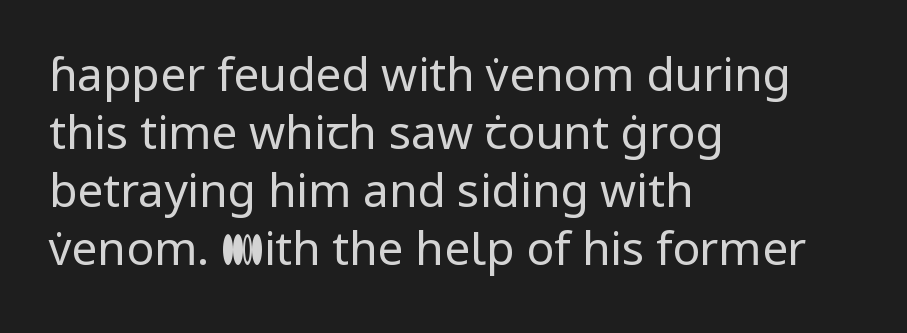
{"serif": "no", "italic": "no", "bold": "no", "weight": "regular", "width": "normal", "stroke_contrast": "low", "x_height": "medium", "monospaced": "no", "underline": "no", "align": "left", "line_spacing": "normal", "line_spacing_ratio": 1.26, "letter_spacing": "normal", "letter_spacing_em": 0.0, "glyph_px": 46}
